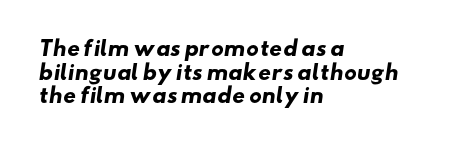
This is heavy type, rendered in bold. Standard letterfit; no display-style spreading of the glyphs. Short and long lines alike share a common starting point at left. Decoration check: the copy has no underline.
